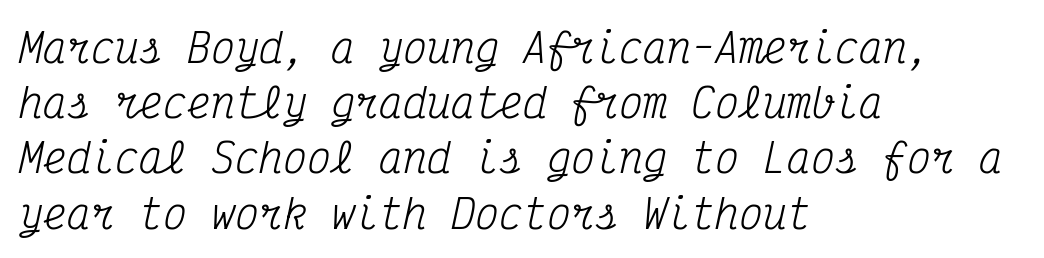
{"serif": "yes", "italic": "yes", "lean": "right", "slant_degrees": 12, "bold": "no", "weight": "regular", "width": "condensed", "stroke_contrast": "medium", "x_height": "medium", "monospaced": "yes", "underline": "no", "align": "left", "line_spacing": "normal", "line_spacing_ratio": 1.38, "letter_spacing": "normal", "letter_spacing_em": 0.0, "glyph_px": 40}
